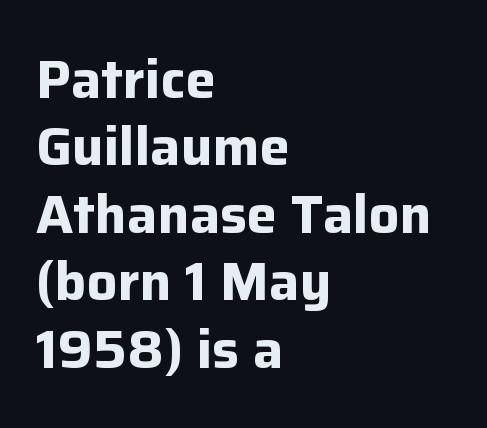
The characters look thick and weighty, a clear bold. This rendering features lettering with no underline. Examine the stroke ends and you'll find no serifs. Notice how descenders clear the ascenders below comfortably — that's standard leading. Here the glyphs are tracked normally, forming tight word shapes. Characters remain perfectly vertical along every line.
